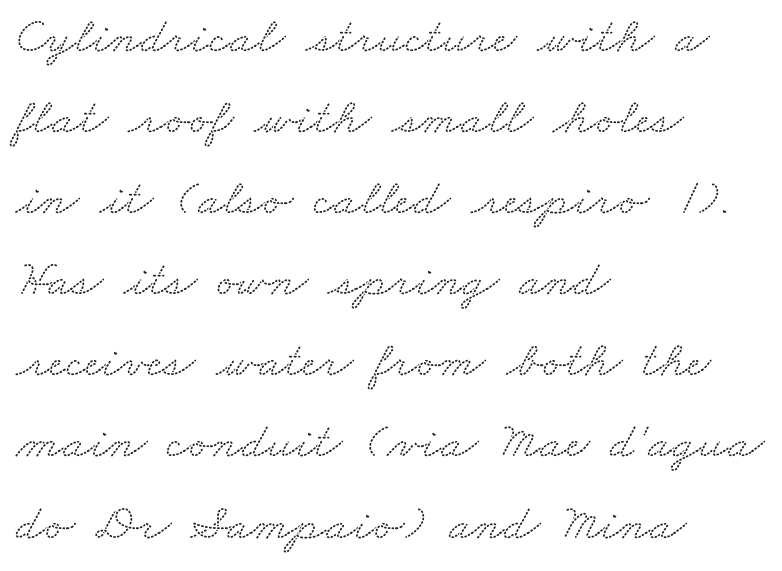
The image shows 51 px wide serif type; set left-aligned, normal line spacing (1.59x), normal letter spacing, not underlined; low stroke contrast and a small x-height.
